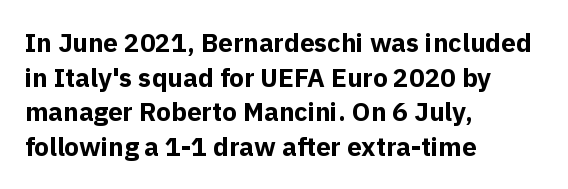
{"italic": "no", "bold": "yes", "underline": "no", "align": "left", "line_spacing": "normal", "line_spacing_ratio": 1.33, "letter_spacing": "normal", "letter_spacing_em": 0.0, "glyph_px": 26}
